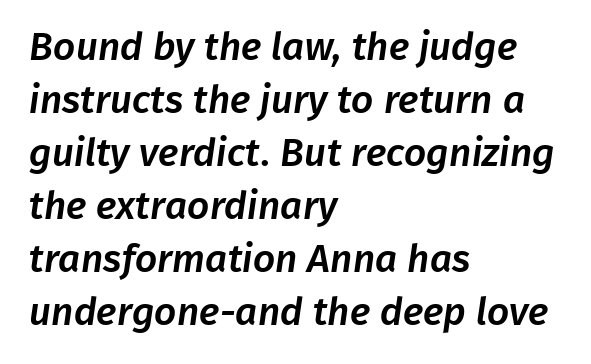
{"serif": "no", "width": "normal", "stroke_contrast": "low", "x_height": "medium", "monospaced": "no", "underline": "no", "align": "left", "line_spacing": "normal", "line_spacing_ratio": 1.36, "letter_spacing": "normal", "letter_spacing_em": 0.0, "glyph_px": 39}
